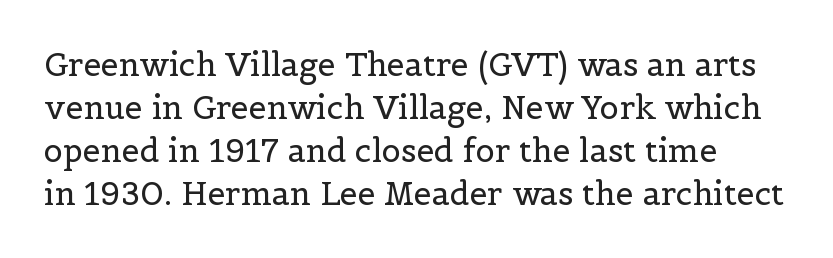
{"serif": "yes", "italic": "no", "bold": "no", "weight": "regular", "width": "normal", "x_height": "medium", "monospaced": "no", "underline": "no", "line_spacing": "normal", "line_spacing_ratio": 1.34, "letter_spacing": "normal", "letter_spacing_em": 0.0, "glyph_px": 32}
